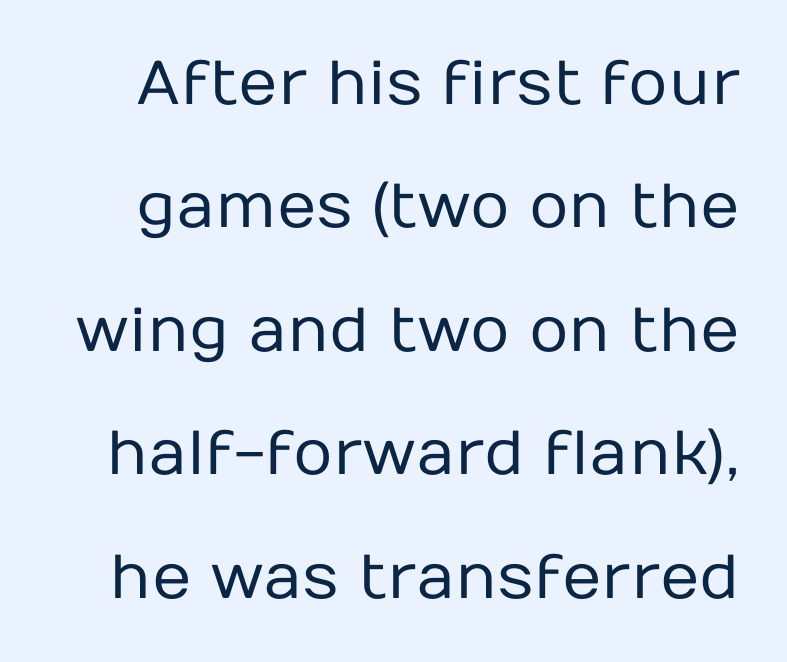
The image shows 62 px regular-weight sans-serif type, upright; set loose line spacing (1.99x), normal letter spacing, not underlined; low stroke contrast and a medium x-height.
